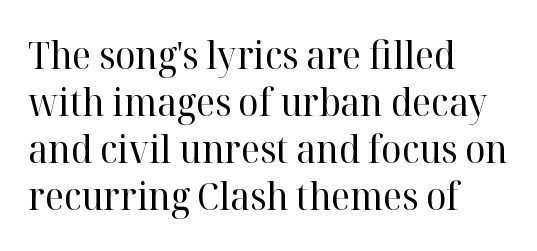
Q: Is the text bold? A: No.
Q: Is the text italic (slanted)? A: No, it is upright.
Q: Is the typeface a serif or a sans-serif typeface? A: Serif.
Q: Is the text underlined? A: No.
Q: How is the paragraph aligned? A: Left-aligned.
Q: Is the spacing between letters normal or unusually wide? A: Normal.
Q: Width (condensed, normal, or wide)? A: Normal.
Q: Stroke contrast? A: High.
Q: x-height? A: Medium.
Q: Monospaced? A: No.
